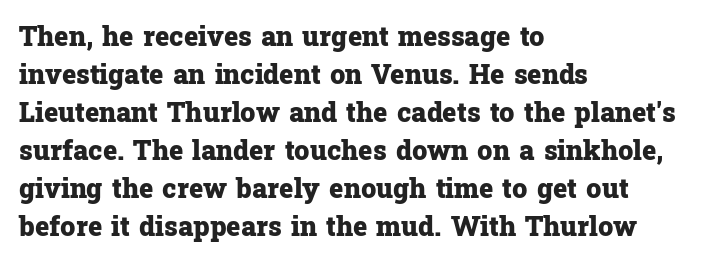
The image shows 27 px bold type, upright; set left-aligned, normal line spacing (1.41x), normal letter spacing, not underlined.
